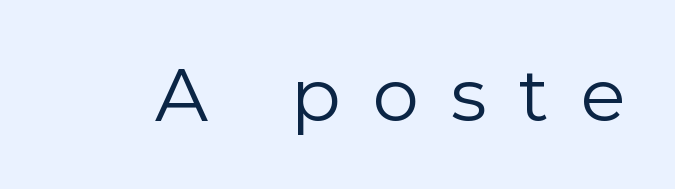
This rendering features lettering with no underline. You could only call the tracking loose — the letters float apart. The font is comparable to plain body text, perhaps lighter. These lines were composed using upright roman letters. Nothing sits at the stroke ends, so this counts as sans-serif. The face used here is proportionally spaced, like ordinary book or web type.
